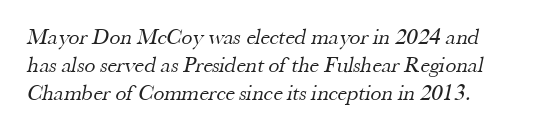
Q: Is the text bold? A: No.
Q: Is the text underlined? A: No.
Q: Is the spacing between letters normal or unusually wide? A: Normal.
Q: Is the spacing between lines tight, normal or loose? A: Normal.
